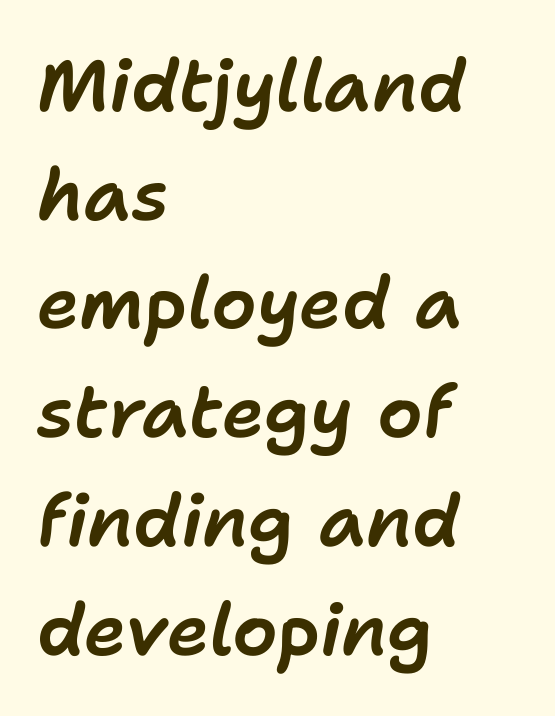
Q: Is the text italic (slanted)? A: Yes, it leans right by about 11 degrees.
Q: Is the text underlined? A: No.
Q: How is the paragraph aligned? A: Left-aligned.
Q: Is the spacing between letters normal or unusually wide? A: Normal.
Q: Is the spacing between lines tight, normal or loose? A: Normal.
Q: Width (condensed, normal, or wide)? A: Normal.
Q: Stroke contrast? A: Low.
Q: x-height? A: Medium.
Q: Monospaced? A: No.
